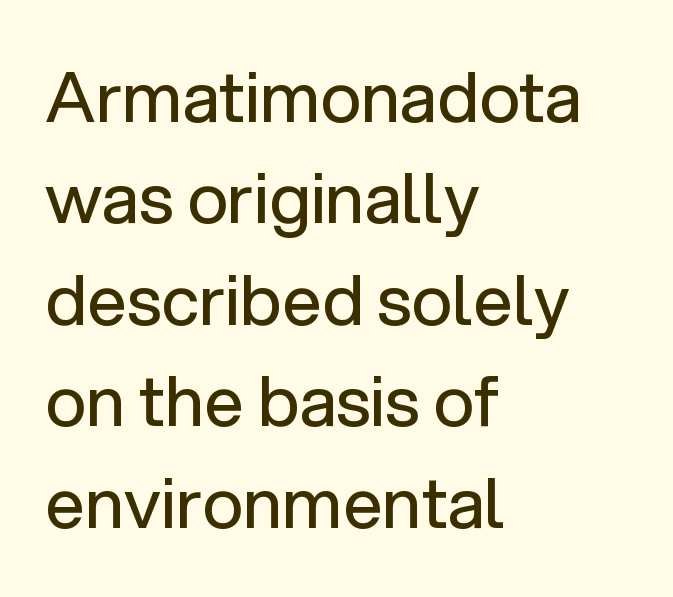
This sample is left-justified, so line endings fall wherever the words run out. Anything drawn beneath the words? Only blank space. Look at the bottom of the vertical strokes: they stop flat, with no serifs. Line spacing here is normal. Is the stroke heavy? The answer is a plain regular-or-lighter.
